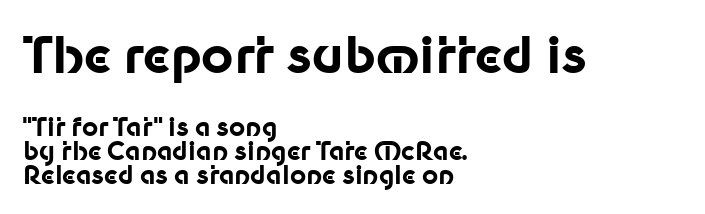
The image shows 50 px bold sans-serif type, upright; set left-aligned, tight line spacing (0.96x), normal letter spacing, not underlined; the first (top) block is 2.0x larger; low stroke contrast and a medium x-height.
